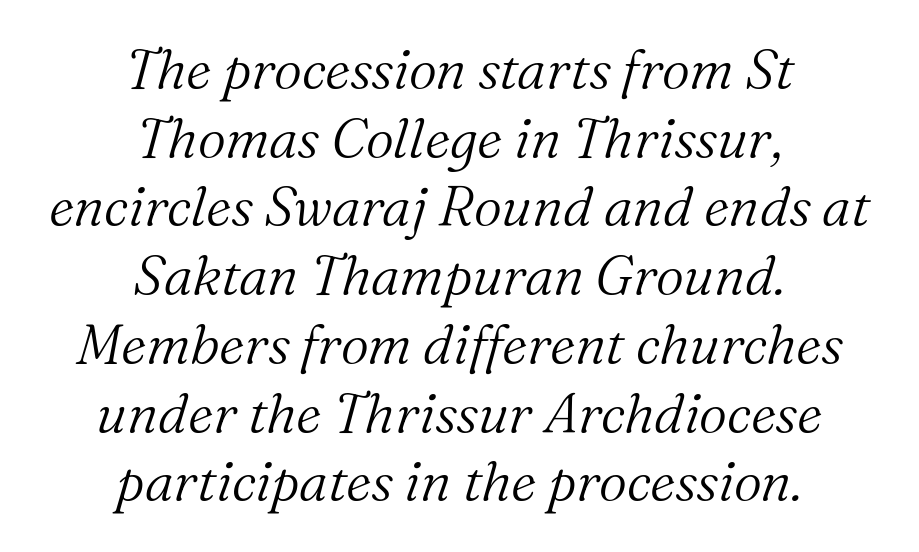
The image shows 55 px light serif type, italic (leaning right); set centered, normal line spacing (1.25x), normal letter spacing, not underlined; medium stroke contrast and a medium x-height.
